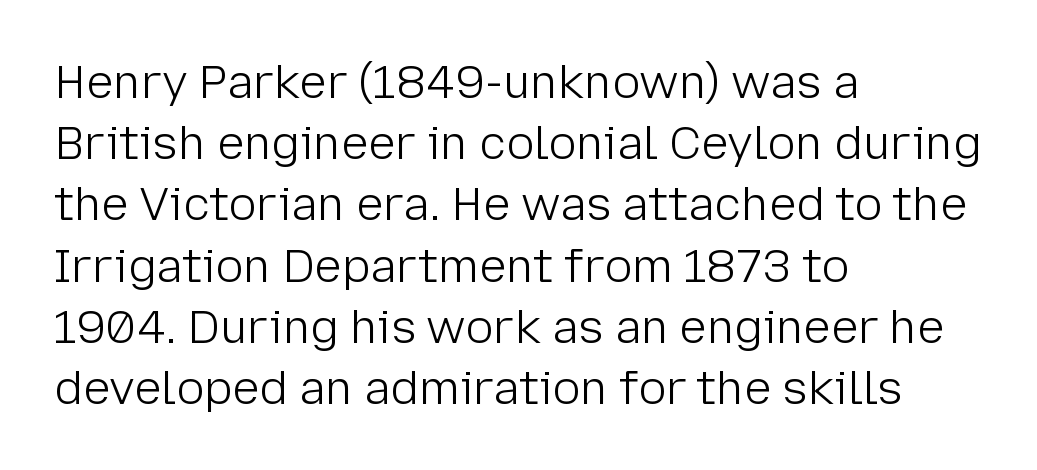
Q: Is the text bold? A: No.
Q: Is the text italic (slanted)? A: No, it is upright.
Q: Is the typeface a serif or a sans-serif typeface? A: Sans-serif.
Q: Is the text underlined? A: No.
Q: How is the paragraph aligned? A: Left-aligned.
Q: Is the spacing between letters normal or unusually wide? A: Normal.
Q: Is the spacing between lines tight, normal or loose? A: Normal.
Q: Width (condensed, normal, or wide)? A: Normal.
Q: Stroke contrast? A: Low.
Q: x-height? A: Medium.
Q: Monospaced? A: No.
